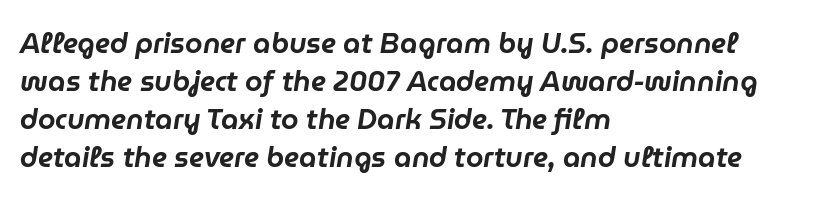
Underlining? Definitely not there. Default kerning and tracking; the words read as compact shapes. A typesetter would call this proportional, since set widths differ per character. It's the slanting kind of type. Caption: multi-line text, flush left, ragged right. In terms of leading, this rendering sits right in the middle.
